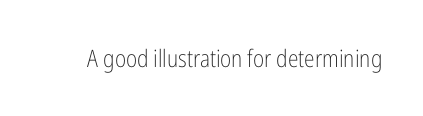
The image shows 24 px text type, upright; set normal letter spacing, not underlined.
